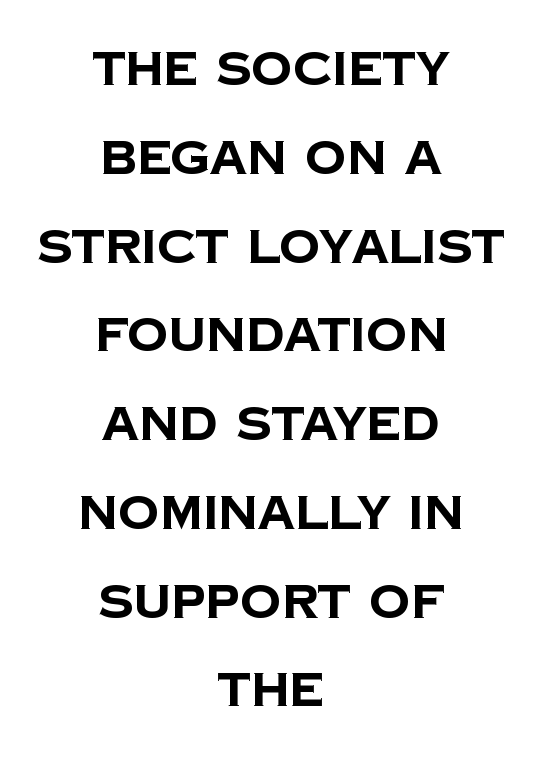
The typesetting leans heavy: a genuine bold. Underline: absent. Proportional: the letters do not fall into vertical columns. This sample uses a sans-serif face. How are the letters spaced? Ordinarily, with no added tracking. Whoever set this chose breathing room over compactness in the vertical rhythm.
